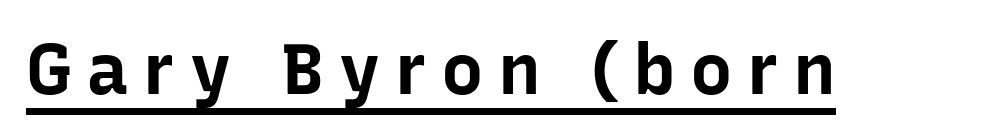
Type style note: lacks serifs. This sample uses expanded letter spacing, leaving extra air between glyphs. The typesetting leans heavy: a genuine bold. The specimen reads as upright at a glance. In designer terms, the underline attribute is active on this setting. Think of a printed novel: that variable character pitch is what you see here.
